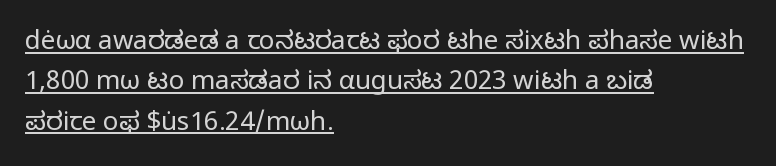
Vertical stems look standard width or narrower in stroke. Looks like someone drew a line under every word here. A normal amount of white space separates one row of letters from the next. One-word summary of the alignment: left. No italicization has been applied; the sample stays upright. In terms of letterspacing, this is plain default setting.
